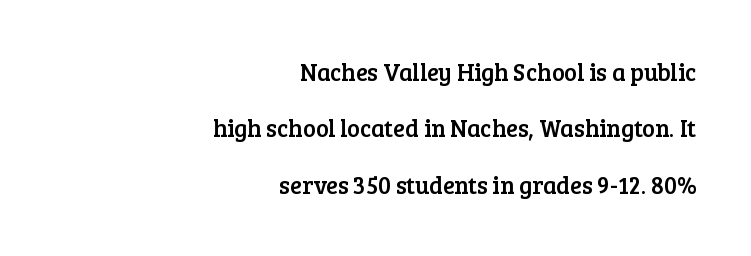
When letters stand straight like this, we call the style roman or upright. How are the letters spaced? Ordinarily, with no added tracking. The lines in this sample share a right terminus and differ only in where they begin. Vertically, the passage feels expansive, rows floating well apart. Lines of text with bare space underneath.
